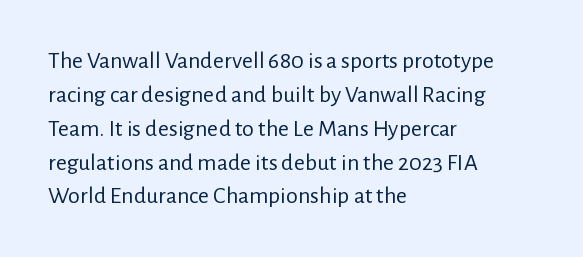
The image shows 24 px text type, upright; set left-aligned, normal line spacing (1.41x), normal letter spacing, not underlined.
